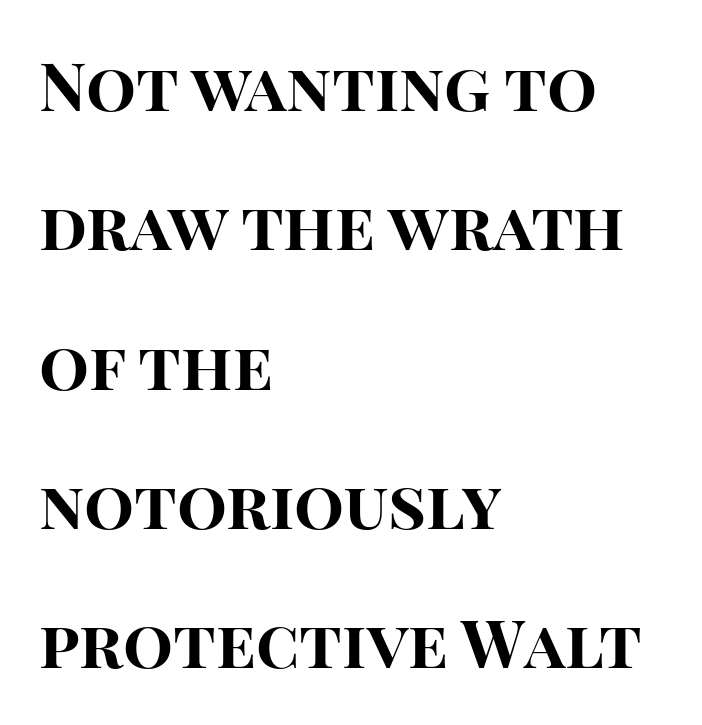
The image shows 66 px bold sans-serif type, upright; set left-aligned, loose line spacing (2.11x), normal letter spacing, not underlined; high stroke contrast and a large x-height.
